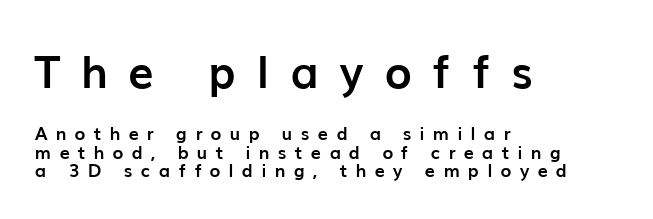
{"serif": "no", "italic": "no", "bold": "yes", "weight": "semibold", "width": "normal", "stroke_contrast": "low", "x_height": "medium", "monospaced": "no", "underline": "no", "align": "left", "line_spacing": "tight", "line_spacing_ratio": 1.04, "letter_spacing": "wide", "letter_spacing_em": 0.47, "larger_block": "first", "size_ratio": 2.5, "glyph_px": 45}
